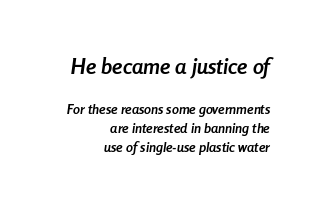
The image shows 22 px bold type, italic (leaning right); set right-aligned, normal line spacing (1.36x), normal letter spacing, not underlined; the first (top) block is 1.57x larger.
